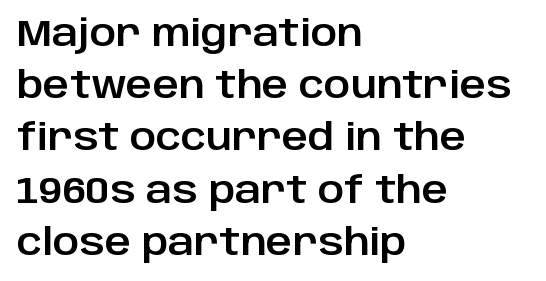
The lettering holds an erect, upright posture throughout. A clean baseline with only descenders dipping below it. Compared with typical paragraphs, the rows here are spaced about the same. No extra tracking has been applied to these lines. The rag falls on the right side of this text block.
